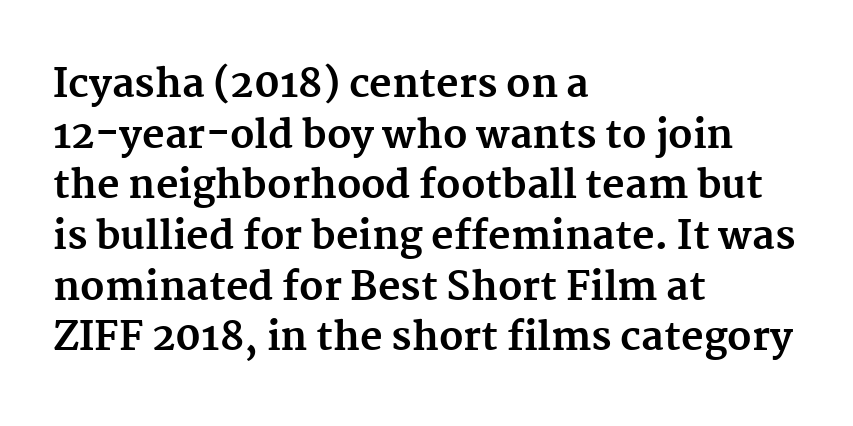
Tracking here is standard; glyphs follow each other at the usual distance. The block of text has a typical density, with ordinary space between rows. Compared with an ordinary text face, these strokes are far heavier — a full bold. Look at the bottom of the vertical strokes: they flare into serifs here. Varying glyph widths throughout — classic text-font behaviour.
